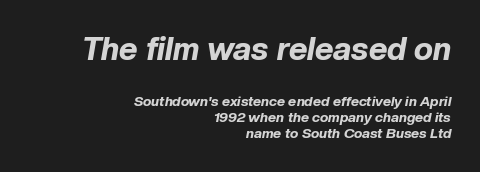
The image shows 32 px bold type, italic (leaning right); set right-aligned, line spacing 1.16x, normal letter spacing, not underlined; the first (top) block is 2.29x larger; low stroke contrast and a medium x-height.
